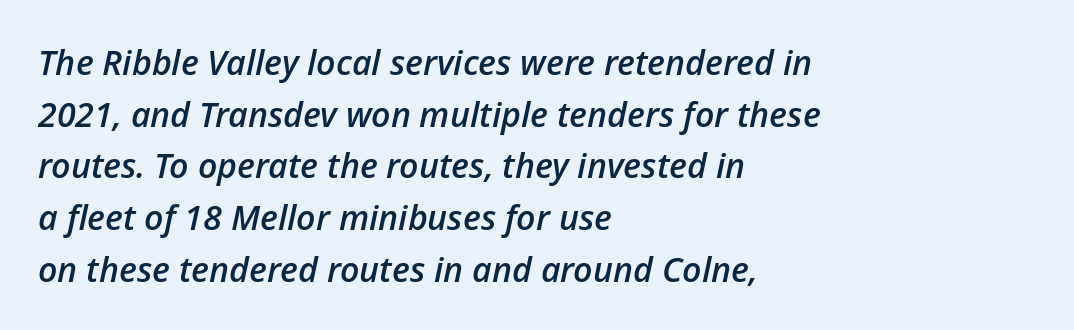
Line starts are locked; line ends wander. The passage shown is typed in a proportional face where columns would drift. Quick note: interline space is typical. If you drew a line through each stem, it would be angled. Underline: absent.
